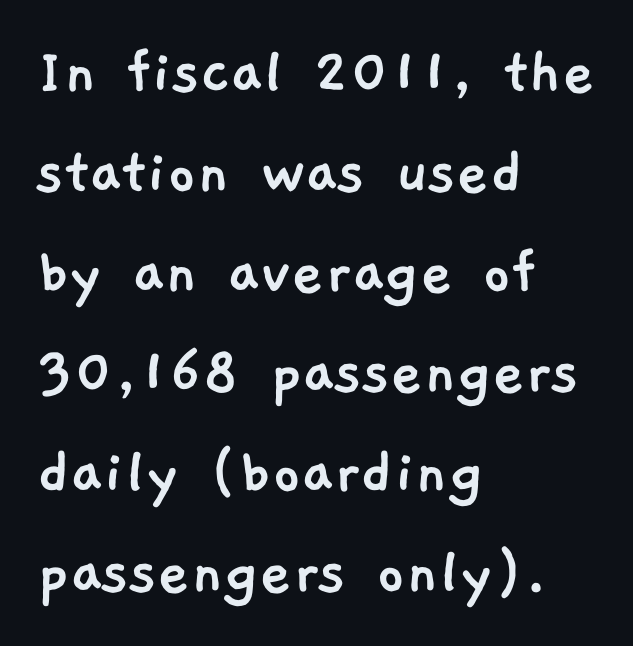
Standard letterfit; no display-style spreading of the glyphs. Check the space under the baseline: it is left empty. Leading matches the norm, producing a regular column. Varying glyph widths throughout — classic text-font behaviour.
